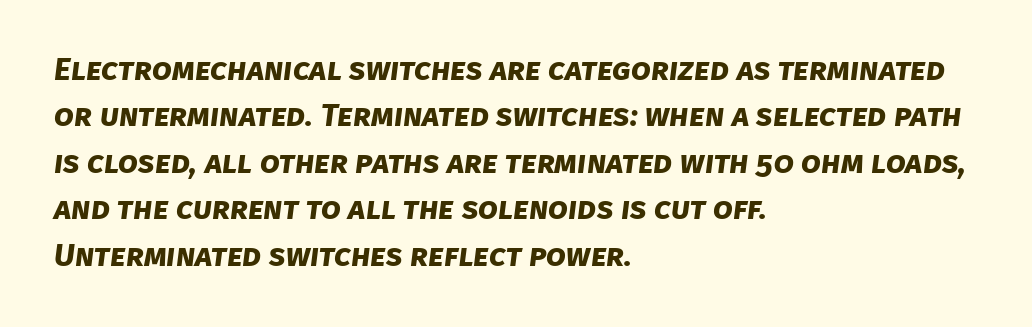
Leading: standard. Compared with an ordinary text face, these strokes are far heavier — a full bold. Note the varied advance widths — an 'i' is clearly narrower than an 'm'. Notice how the passage keeps a crisp vertical edge on the left only.
